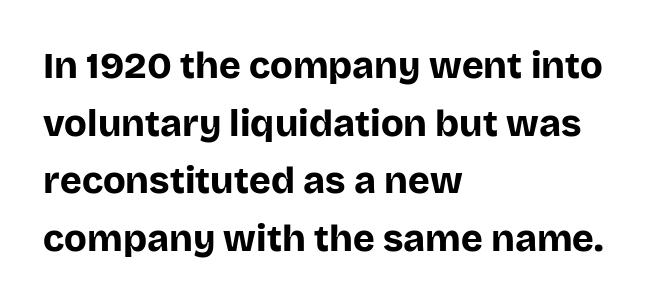
The image shows 37 px bold sans-serif type, upright; set left-aligned, normal line spacing (1.56x), normal letter spacing, not underlined; low stroke contrast and a large x-height.
